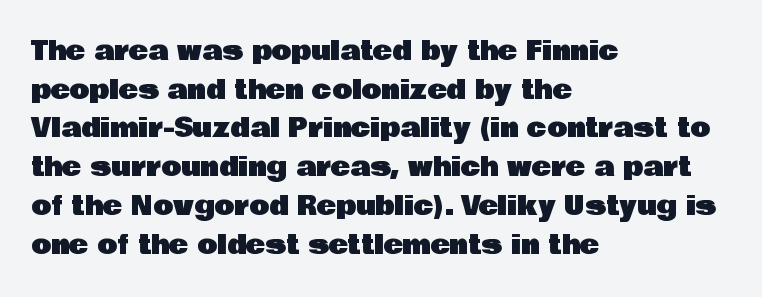
The image shows 26 px text type, upright; set left-aligned, normal line spacing (1.49x), normal letter spacing, not underlined.
